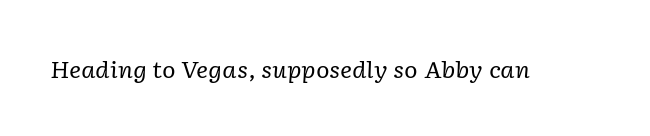
The typography opts for an oblique posture over an upright one. The passage shown is not bold in any degree. Has an underline been added? It has not. This rendering leaves character spacing at its baseline value.
